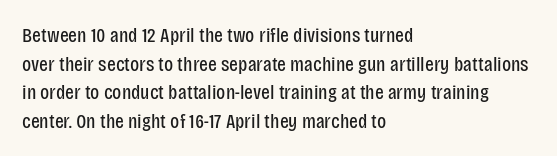
Q: Is the text bold? A: No.
Q: Is the text italic (slanted)? A: No, it is upright.
Q: Is the text underlined? A: No.
Q: How is the paragraph aligned? A: Left-aligned.
Q: Is the spacing between letters normal or unusually wide? A: Normal.
Q: Is the spacing between lines tight, normal or loose? A: Normal.
